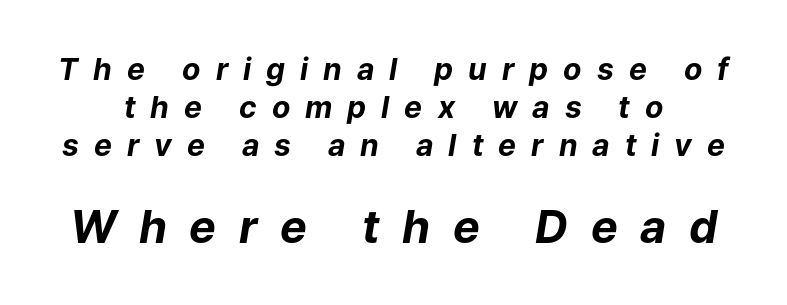
{"italic": "yes", "lean": "right", "slant_degrees": 9, "bold": "yes", "weight": "bold", "width": "normal", "stroke_contrast": "low", "x_height": "medium", "monospaced": "no", "underline": "no", "line_spacing": "normal", "line_spacing_ratio": 1.26, "letter_spacing": "wide", "letter_spacing_em": 0.5, "larger_block": "second", "size_ratio": 1.5, "glyph_px": 45}
